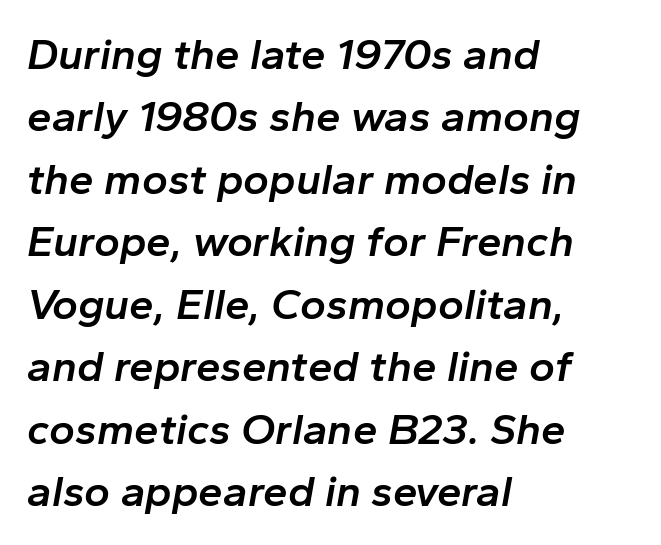
{"italic": "yes", "lean": "right", "slant_degrees": 10, "bold": "semi", "weight": "semibold", "width": "normal", "stroke_contrast": "low", "x_height": "medium", "monospaced": "no", "underline": "no", "align": "left", "line_spacing": "normal", "line_spacing_ratio": 1.42, "letter_spacing": "normal", "letter_spacing_em": 0.0, "glyph_px": 44}
